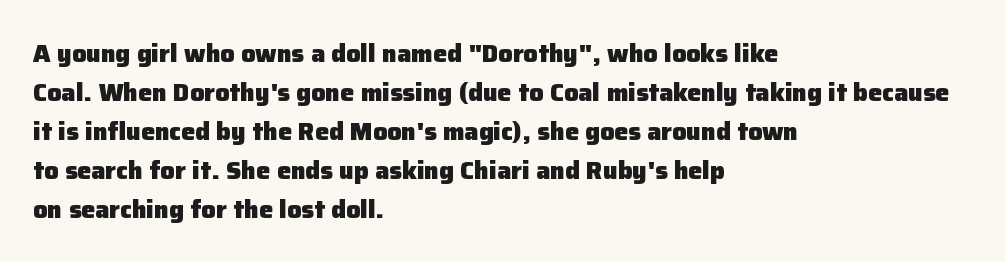
{"italic": "no", "bold": "yes", "underline": "no", "align": "left", "line_spacing": "normal", "line_spacing_ratio": 1.56, "letter_spacing": "normal", "letter_spacing_em": 0.0, "glyph_px": 25}
